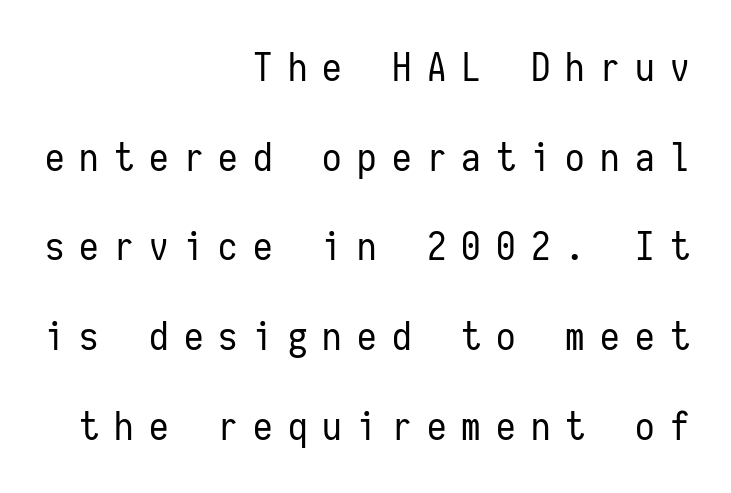
Note the uniform advance width — an 'i' takes as much space as an 'm'. Reading down the column, the eye jumps a long way to each next line. Look at the bottom of the vertical strokes: they stop flat, with no serifs. Quick note: not italic, upright. The gap between lines stays unmarked. Characters follow at a spacing far wider than the type designer built in.
